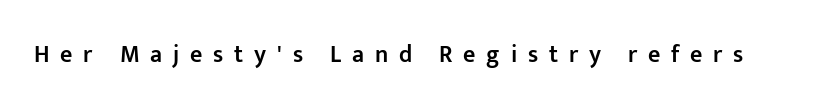
Glance below the letters and you will spot only blank space. Do the letters lean? They stand straight. There is plenty of visible air inserted between adjacent glyphs. Caption: semibold face, moderately heavy strokes.
